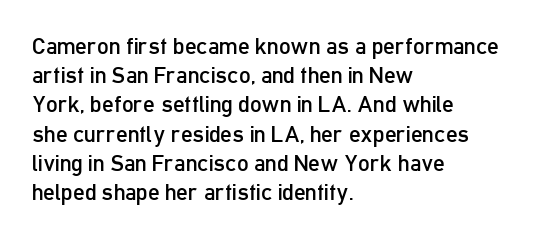
Q: Is the text bold? A: No.
Q: Is the text italic (slanted)? A: No, it is upright.
Q: Is the text underlined? A: No.
Q: How is the paragraph aligned? A: Left-aligned.
Q: Is the spacing between letters normal or unusually wide? A: Normal.
Q: Is the spacing between lines tight, normal or loose? A: Normal.
